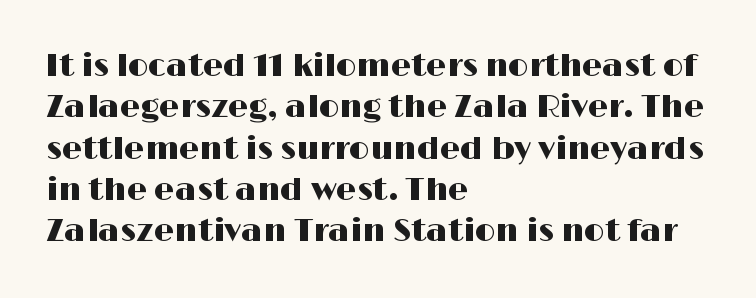
The image shows 32 px wide sans-serif type, upright; set left-aligned, normal line spacing (1.29x), normal letter spacing, not underlined; high stroke contrast and a medium x-height.
